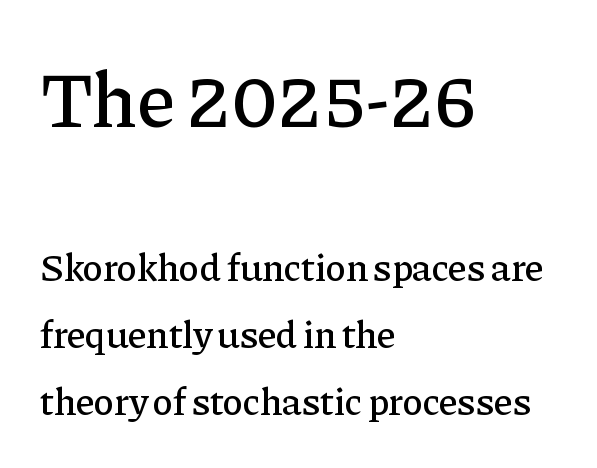
Nobody touched the tracking dial on this one. Is this a fixed-width face? No — the glyphs have proportional, varying widths. The block sitting higher on the canvas is the one with enlarged characters. Posture: straight, roman, zero tilt.
